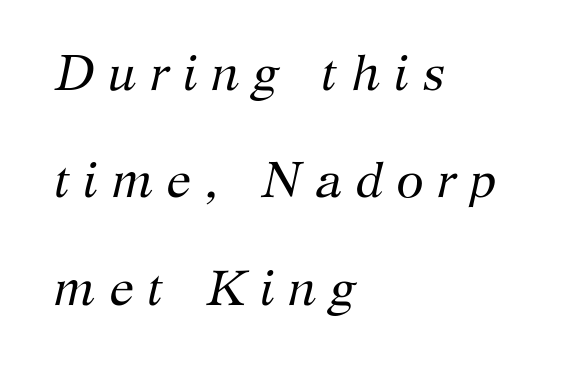
Q: Is the text bold? A: No.
Q: Is the text italic (slanted)? A: Yes, it leans right by about 12 degrees.
Q: Is the typeface a serif or a sans-serif typeface? A: Serif.
Q: Is the text underlined? A: No.
Q: How is the paragraph aligned? A: Left-aligned.
Q: Is the spacing between letters normal or unusually wide? A: Unusually wide.
Q: Is the spacing between lines tight, normal or loose? A: Loose.
Q: Width (condensed, normal, or wide)? A: Normal.
Q: Stroke contrast? A: Medium.
Q: x-height? A: Medium.
Q: Monospaced? A: No.
